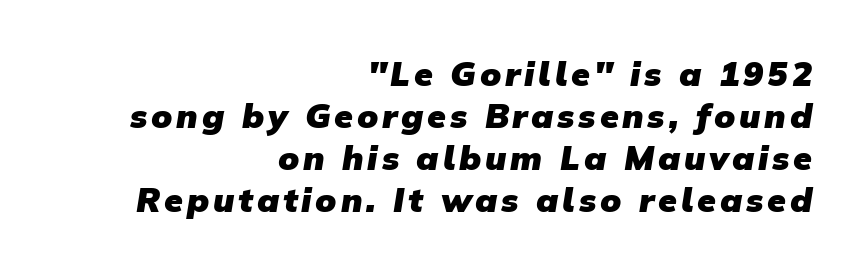
The words here are not underlined. The face used here has the dense, thick strokes of a bold. Notice how the passage keeps a crisp vertical edge on the right only. The text was rendered using a sans face with plain stroke endings. Note the varied advance widths — an 'i' is clearly narrower than an 'm'.
